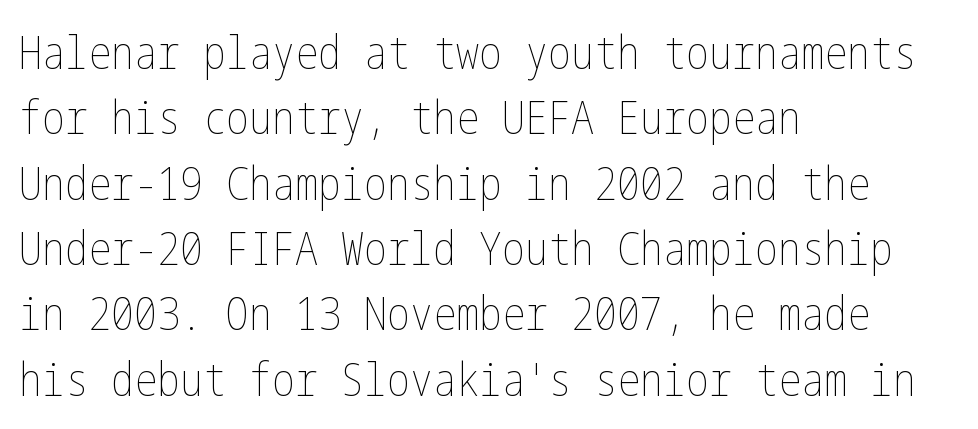
Q: Is the text bold? A: No.
Q: Is the text italic (slanted)? A: No, it is upright.
Q: Is the text underlined? A: No.
Q: How is the paragraph aligned? A: Left-aligned.
Q: Is the spacing between letters normal or unusually wide? A: Normal.
Q: Is the spacing between lines tight, normal or loose? A: Normal.
Q: Width (condensed, normal, or wide)? A: Condensed.
Q: Stroke contrast? A: Low.
Q: x-height? A: Medium.
